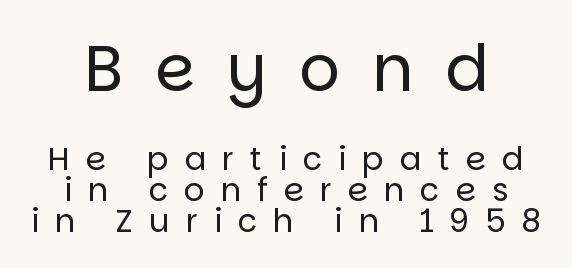
The passage shown is not bold in any degree. Leftover space on each line is divided equally before and after the words. Horizontal bands of white between lines are thin slivers. Spacing verdict: proportional, widths tailored to each character.
